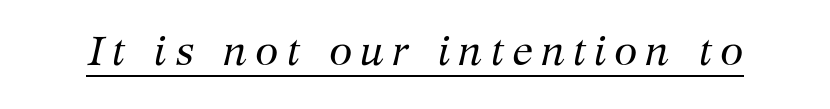
Is this a fixed-width face? No — the glyphs have proportional, varying widths. Counters stay open thanks to moderate or lighter strokes. Serifs: yes, visible at the terminals of the letterforms. The face used here appears with an underline applied. The specimen reads as italic at a glance.
